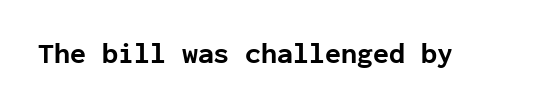
{"serif": "no", "italic": "no", "bold": "yes", "weight": "bold", "width": "normal", "stroke_contrast": "low", "x_height": "medium", "monospaced": "yes", "underline": "no", "letter_spacing": "normal", "letter_spacing_em": 0.0, "glyph_px": 29}
